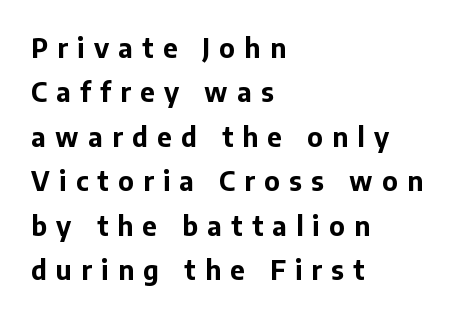
Q: Is the text bold? A: Yes.
Q: Is the text italic (slanted)? A: No, it is upright.
Q: Is the text underlined? A: No.
Q: How is the paragraph aligned? A: Left-aligned.
Q: Is the spacing between letters normal or unusually wide? A: Unusually wide.
